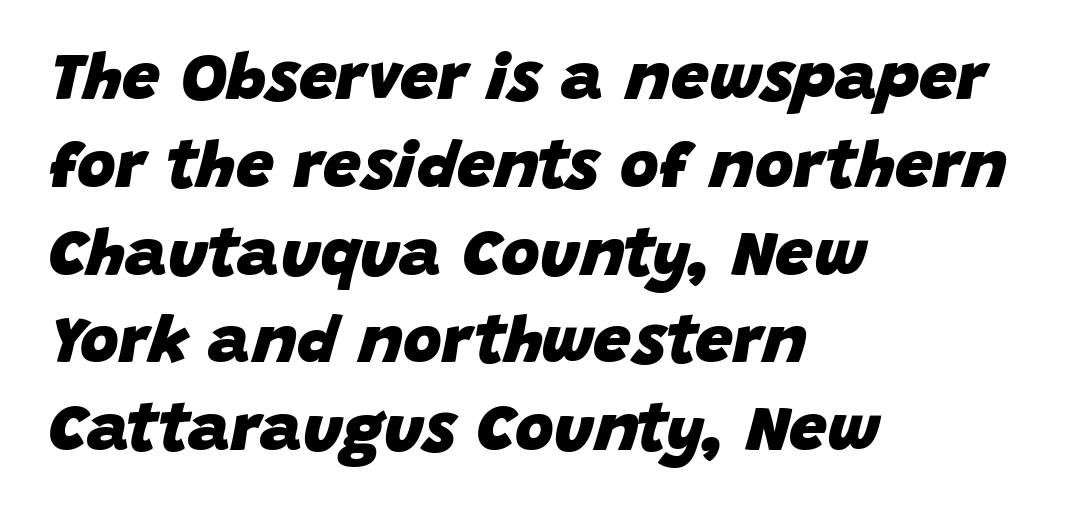
The lines in this sample share a left origin and differ only in where they stop. Does the lettering tilt? It does — this is italic. Glance below the letters and you will spot only blank space. Interline gaps are of average width in this sample. Between one letter and the next there's only the usual sliver of space.
